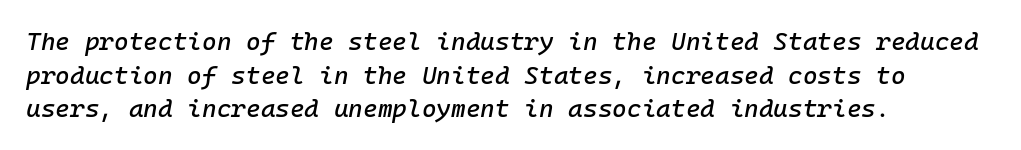
The image shows 25 px text type, italic (leaning right); set left-aligned, normal line spacing (1.35x), normal letter spacing, not underlined.
